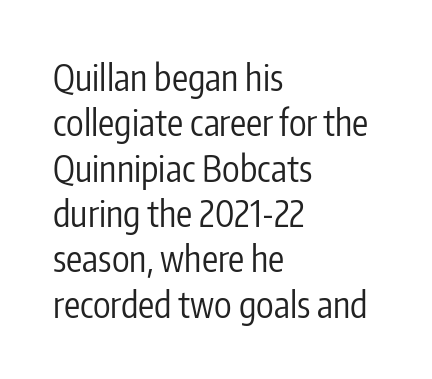
Q: Is the text bold? A: No.
Q: Is the text italic (slanted)? A: No, it is upright.
Q: Is the typeface a serif or a sans-serif typeface? A: Sans-serif.
Q: Is the text underlined? A: No.
Q: How is the paragraph aligned? A: Left-aligned.
Q: Is the spacing between letters normal or unusually wide? A: Normal.
Q: Is the spacing between lines tight, normal or loose? A: Normal.
Q: Width (condensed, normal, or wide)? A: Condensed.
Q: Stroke contrast? A: Low.
Q: x-height? A: Medium.
Q: Monospaced? A: No.
